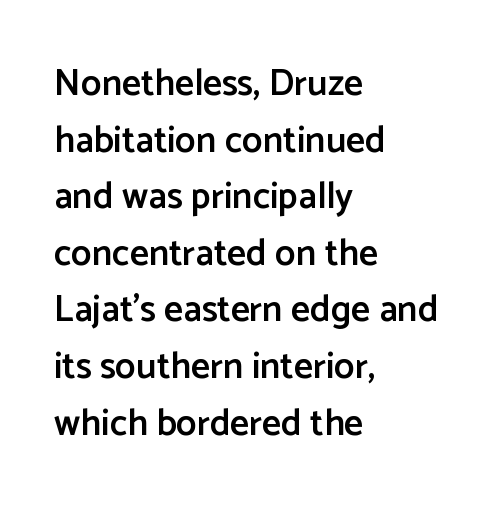
{"serif": "no", "italic": "no", "bold": "semi", "weight": "semibold", "width": "normal", "stroke_contrast": "low", "x_height": "medium", "monospaced": "no", "underline": "no", "align": "left", "line_spacing": "normal", "line_spacing_ratio": 1.53, "letter_spacing": "normal", "letter_spacing_em": 0.0, "glyph_px": 37}
